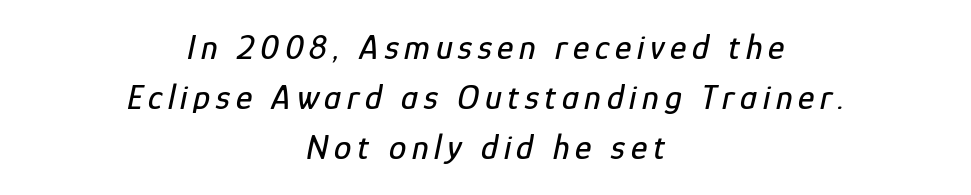
Q: Is the text italic (slanted)? A: Yes, it leans right by about 12 degrees.
Q: Is the text underlined? A: No.
Q: How is the paragraph aligned? A: Centered.
Q: Is the spacing between lines tight, normal or loose? A: Normal.
Q: Width (condensed, normal, or wide)? A: Condensed.
Q: Stroke contrast? A: Low.
Q: x-height? A: Medium.
Q: Monospaced? A: No.
